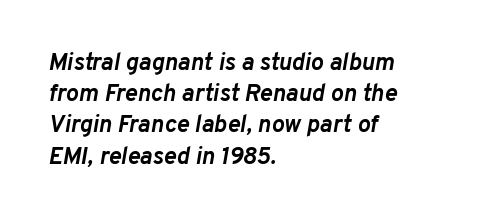
Q: Is the text bold? A: Yes.
Q: Is the text italic (slanted)? A: Yes, it leans right by about 10 degrees.
Q: Is the text underlined? A: No.
Q: How is the paragraph aligned? A: Left-aligned.
Q: Is the spacing between letters normal or unusually wide? A: Normal.
Q: Is the spacing between lines tight, normal or loose? A: Normal.
